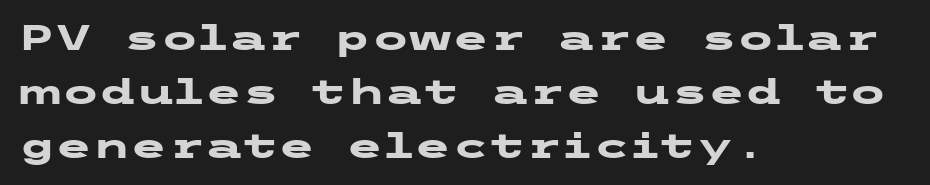
The image shows 34 px heavy, wide sans-serif type, upright; set left-aligned, normal line spacing (1.59x), normal letter spacing, not underlined; low stroke contrast and a medium x-height.
